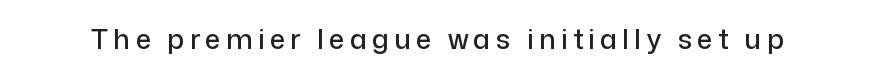
Q: Is the text italic (slanted)? A: No, it is upright.
Q: Is the typeface a serif or a sans-serif typeface? A: Sans-serif.
Q: Is the text underlined? A: No.
Q: Width (condensed, normal, or wide)? A: Normal.
Q: Stroke contrast? A: Low.
Q: x-height? A: Medium.
Q: Monospaced? A: No.
